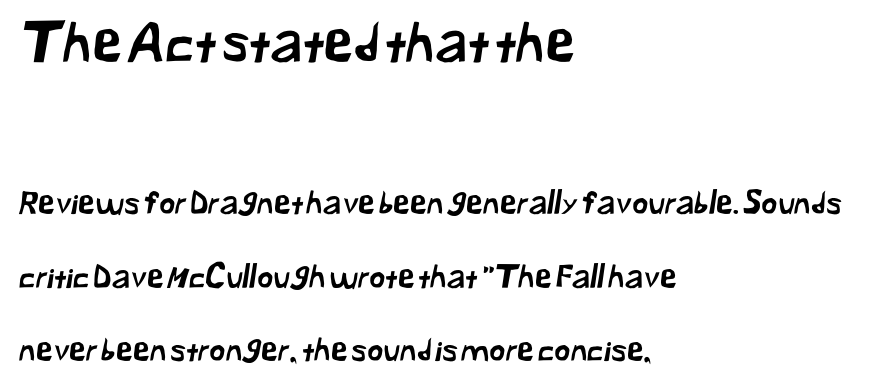
{"serif": "no", "width": "normal", "stroke_contrast": "low", "x_height": "medium", "monospaced": "no", "underline": "no", "align": "left", "line_spacing": "loose", "line_spacing_ratio": 2.37, "letter_spacing": "normal", "letter_spacing_em": 0.0, "larger_block": "first", "size_ratio": 1.74, "glyph_px": 54}
